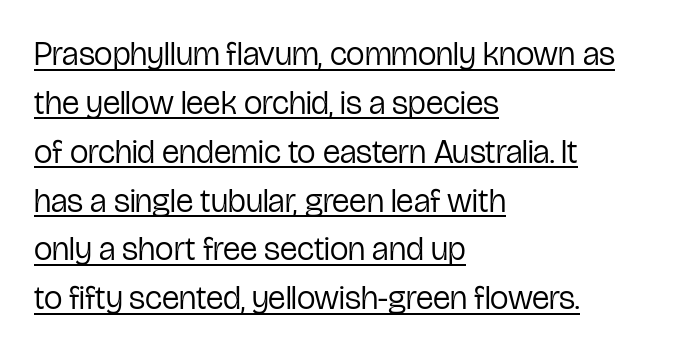
{"serif": "no", "italic": "no", "bold": "no", "weight": "regular", "width": "condensed", "stroke_contrast": "low", "x_height": "medium", "monospaced": "no", "underline": "yes", "align": "left", "line_spacing": "normal", "line_spacing_ratio": 1.48, "letter_spacing": "normal", "letter_spacing_em": 0.0, "glyph_px": 33}
